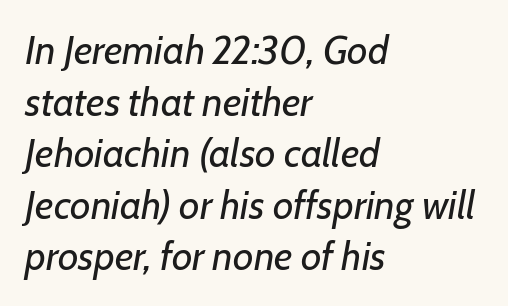
The image shows 40 px regular-weight type, italic (leaning right); set left-aligned, normal line spacing (1.29x), normal letter spacing, not underlined; low stroke contrast and a medium x-height.
